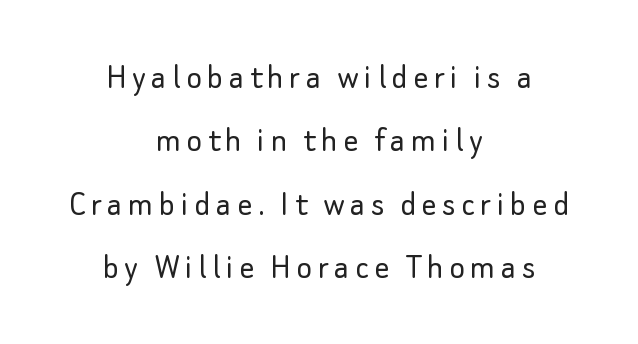
{"serif": "no", "italic": "no", "bold": "no", "weight": "light", "width": "normal", "stroke_contrast": "low", "x_height": "small", "monospaced": "no", "underline": "no", "align": "center", "line_spacing_ratio": 1.71, "glyph_px": 37}
